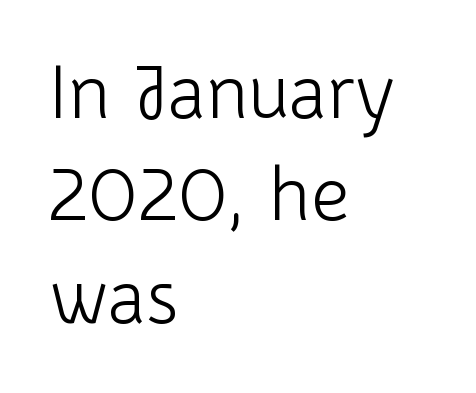
In terms of letterspacing, this is plain default setting. The passage shown is not underscored anywhere. Leading: standard. Typographically, this falls in the sans-serif category. Where is the straight margin? On the left. Compared with a typical body face, this is equally light or lighter still.
